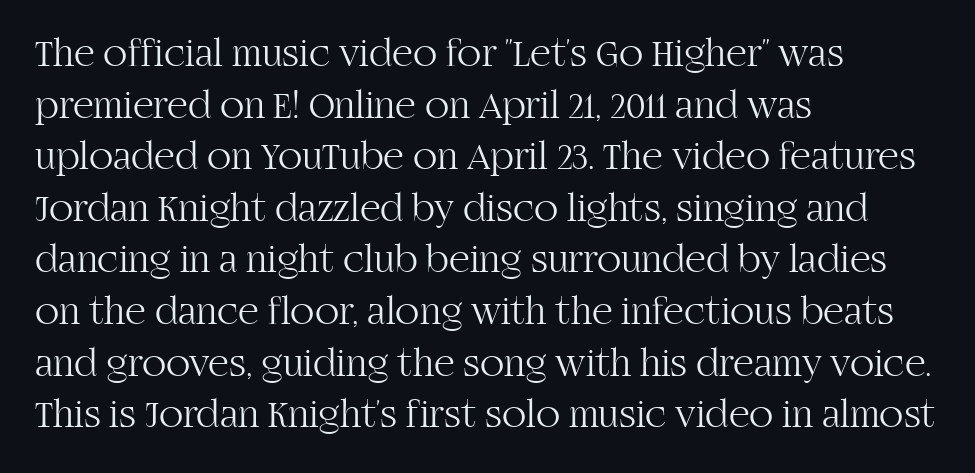
A typesetter would call this proportional, since set widths differ per character. Quick note: not italic, upright. Descenders are the only things crossing below the line. The typesetting does not lean heavy: it is not bold. Layout note: lines flush left.
